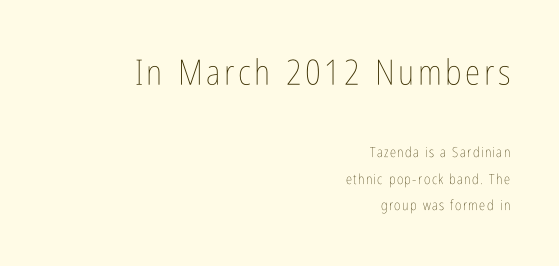
You could not count columns in this text — the font is proportionally spaced. When letters stand straight like this, we call the style roman or upright. Size hierarchy here favors the leading block over the trailing one. The font is comparable to plain body text, perhaps lighter.
